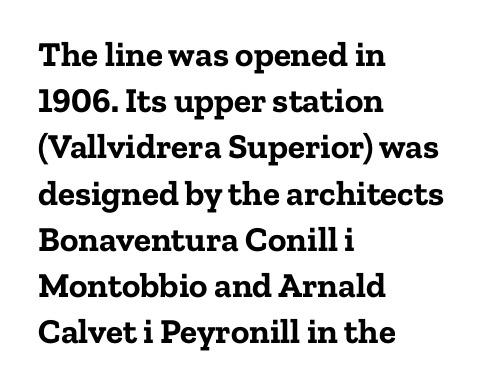
This sample uses plain, unmodified letter spacing. This rendering features lettering with no underline. Each line starts at the same left margin while the right side varies. These lines carry a lot of weight — the face is fully bold. The passage shown stacks its lines at a standard gap. A typesetter would call this proportional, since set widths differ per character.
